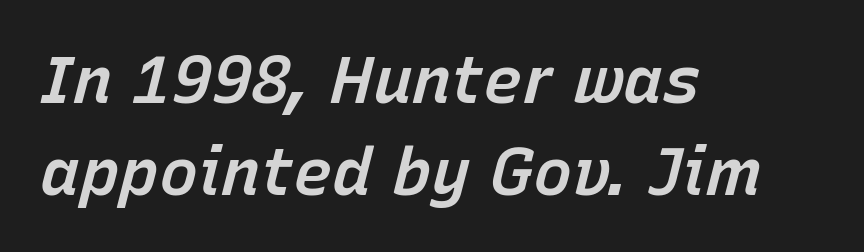
Semibold letterforms, between regular and bold. Descenders hang freely into open space. How are the letters spaced? Ordinarily, with no added tracking. Observe the lean: these are italic letterforms.
